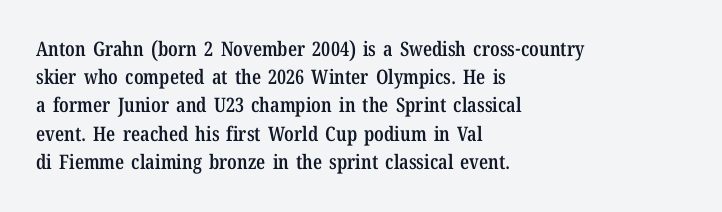
{"italic": "no", "bold": "semi", "underline": "no", "align": "left", "line_spacing": "normal", "line_spacing_ratio": 1.41, "letter_spacing": "normal", "letter_spacing_em": 0.0, "glyph_px": 20}
